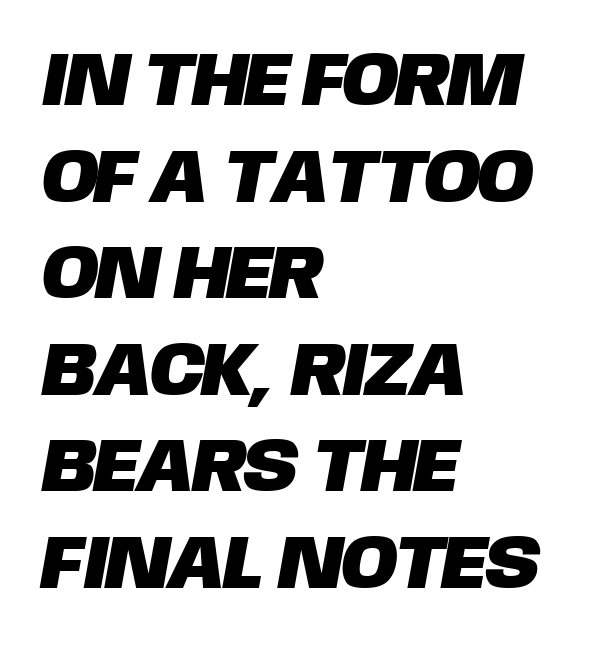
Descenders are the only things crossing below the line. This rendering employs a face without finishing strokes, i.e., a sans-serif. This sample has the flowing, uneven cadence of proportional lettering. Honestly, the row spacing looks completely unremarkable. In CSS terms this would be text-align: left.
